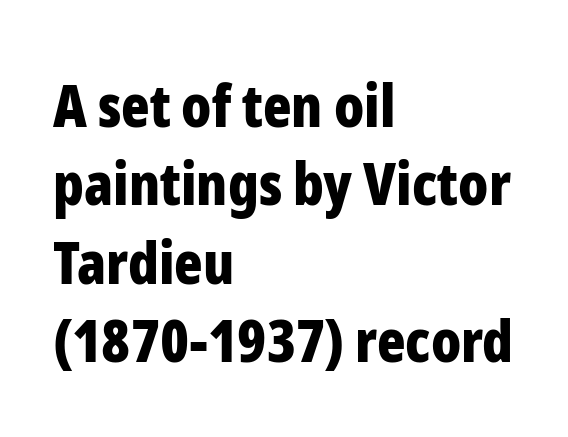
Do the characters align in a grid? No, the font is proportional. This is sans-serif lettering, the kind often seen on screens and signage. Every stem runs plumb, perpendicular to the baseline. There is no visible air inserted between adjacent glyphs. Typesetter's note: full bold, strokes at maximum text heaviness. Each line starts at the same left margin while the right side varies.
